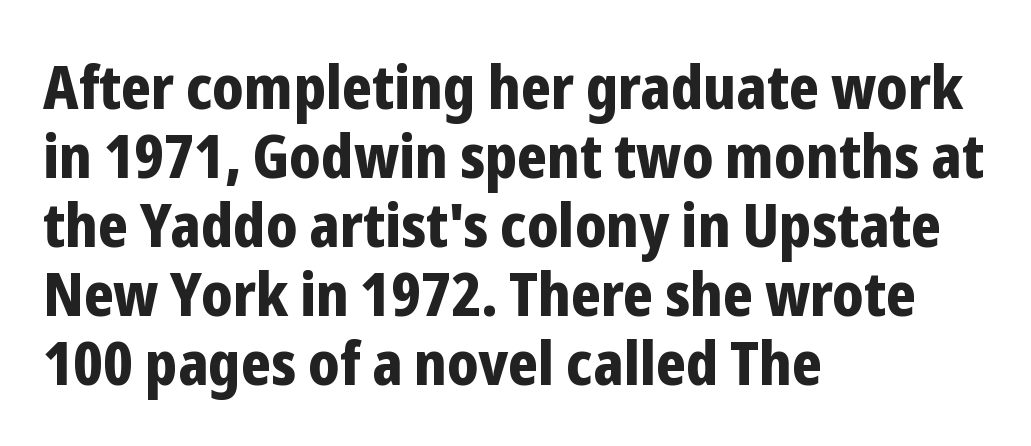
{"serif": "no", "italic": "no", "bold": "yes", "weight": "bold", "width": "condensed", "stroke_contrast": "low", "x_height": "medium", "monospaced": "no", "underline": "no", "align": "left", "line_spacing": "tight", "line_spacing_ratio": 1.13, "letter_spacing": "normal", "letter_spacing_em": 0.0, "glyph_px": 61}
